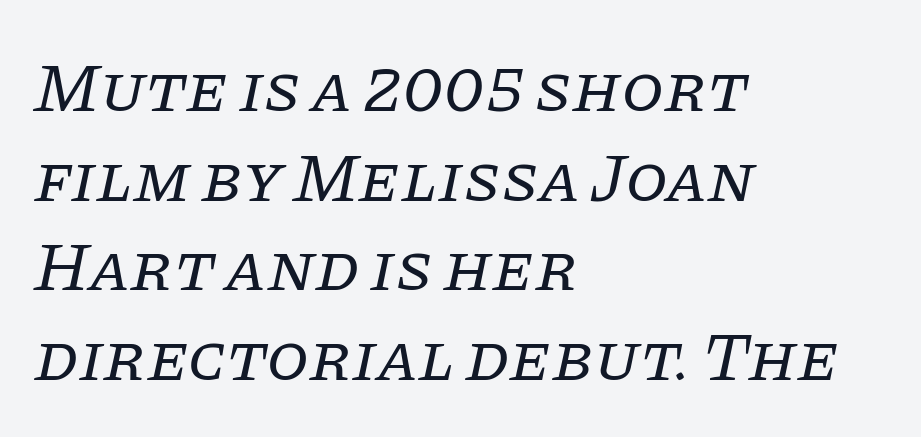
{"serif": "yes", "italic": "yes", "lean": "right", "slant_degrees": 11, "bold": "no", "weight": "regular", "width": "normal", "stroke_contrast": "low", "x_height": "large", "monospaced": "no", "underline": "no", "align": "left", "line_spacing": "normal", "line_spacing_ratio": 1.3, "letter_spacing": "normal", "letter_spacing_em": 0.0, "glyph_px": 69}
